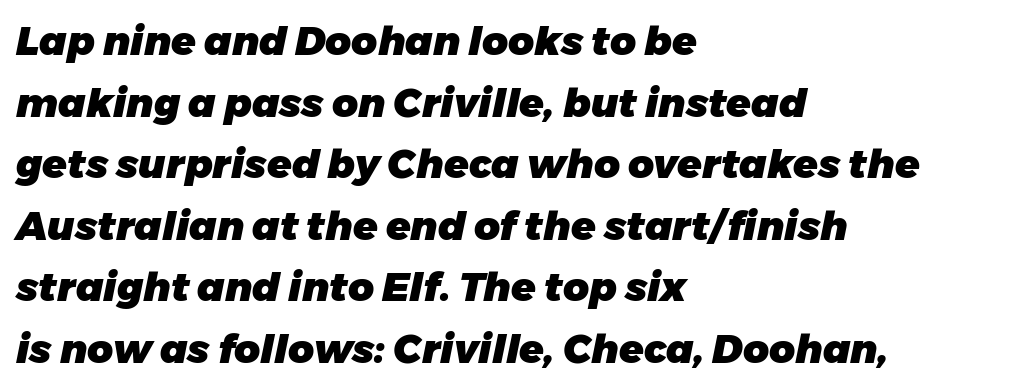
{"italic": "yes", "lean": "right", "slant_degrees": 11, "bold": "yes", "weight": "heavy", "width": "normal", "stroke_contrast": "low", "x_height": "medium", "monospaced": "no", "underline": "no", "align": "left", "line_spacing": "normal", "line_spacing_ratio": 1.54, "letter_spacing": "normal", "letter_spacing_em": 0.0, "glyph_px": 40}
